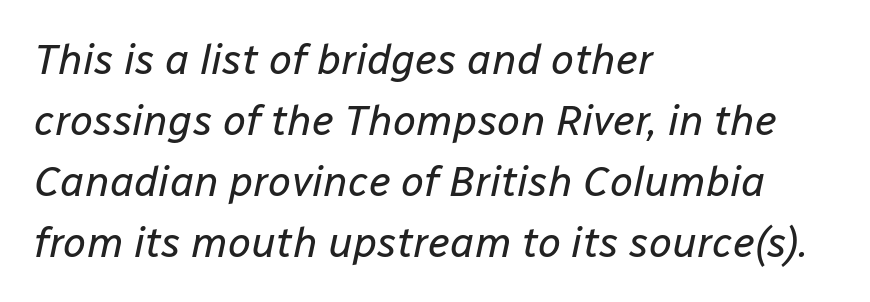
{"italic": "yes", "lean": "right", "slant_degrees": 12, "bold": "no", "weight": "regular", "width": "normal", "stroke_contrast": "low", "x_height": "medium", "monospaced": "no", "underline": "no", "align": "left", "line_spacing": "normal", "line_spacing_ratio": 1.45, "letter_spacing": "normal", "letter_spacing_em": 0.0, "glyph_px": 42}
